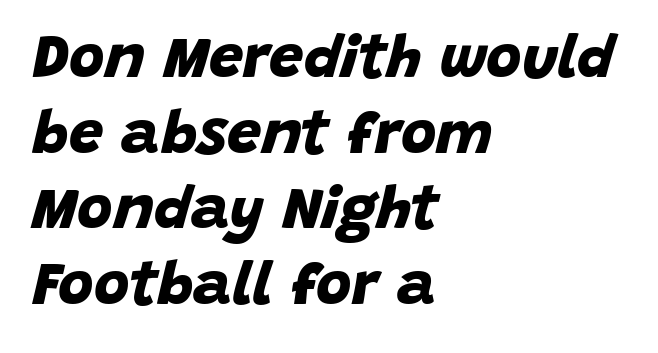
Heavy-handed strokes throughout: this text is bold. The typeface chosen for these lines omits serifs. The passage shown is not underscored anywhere. Here the glyphs are tracked normally, forming tight word shapes.
